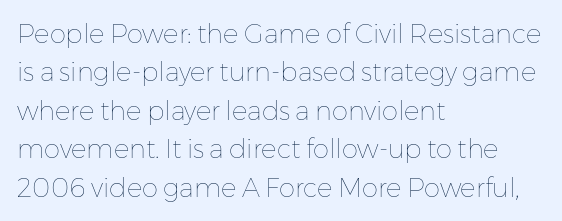
Leftover space on each line is placed entirely after the last word. The font sits on the lighter half of the weight spectrum, regular included. Here the glyphs are tracked normally, forming tight word shapes. Evenly set lines give the paragraph a standard silhouette. The area under the type is left untouched. The letters stand upright; this is a roman face.
